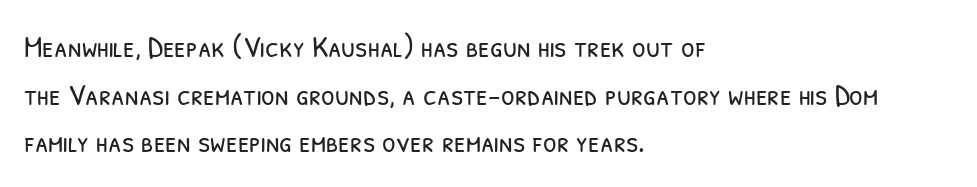
Q: Is the text bold? A: No.
Q: Is the typeface a serif or a sans-serif typeface? A: Sans-serif.
Q: Is the text underlined? A: No.
Q: How is the paragraph aligned? A: Left-aligned.
Q: Is the spacing between letters normal or unusually wide? A: Normal.
Q: Is the spacing between lines tight, normal or loose? A: Normal.
Q: Width (condensed, normal, or wide)? A: Condensed.
Q: Stroke contrast? A: Low.
Q: x-height? A: Medium.
Q: Monospaced? A: No.
